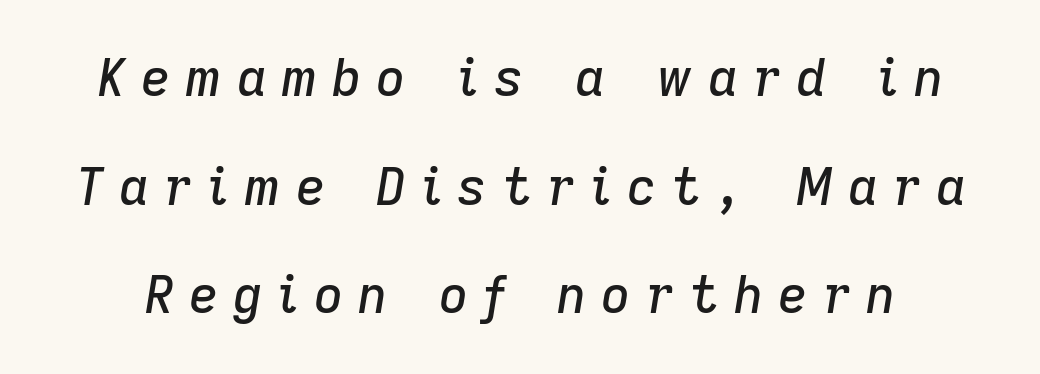
{"italic": "yes", "lean": "right", "slant_degrees": 9, "width": "normal", "stroke_contrast": "low", "x_height": "medium", "monospaced": "no", "underline": "no", "line_spacing": "loose", "line_spacing_ratio": 2.13, "letter_spacing": "wide", "letter_spacing_em": 0.29, "glyph_px": 51}
